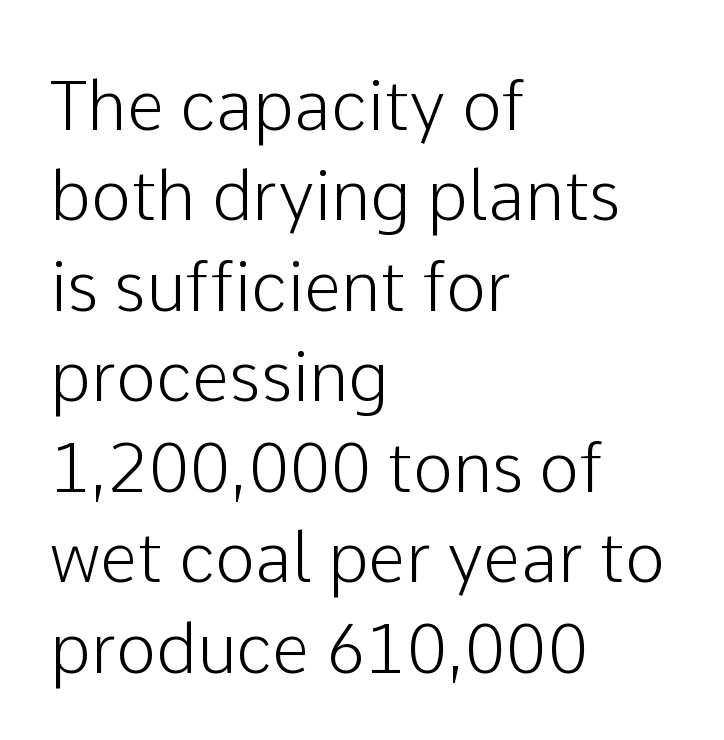
Q: Is the text italic (slanted)? A: No, it is upright.
Q: Is the typeface a serif or a sans-serif typeface? A: Sans-serif.
Q: Is the text underlined? A: No.
Q: How is the paragraph aligned? A: Left-aligned.
Q: Is the spacing between letters normal or unusually wide? A: Normal.
Q: Is the spacing between lines tight, normal or loose? A: Normal.
Q: Width (condensed, normal, or wide)? A: Normal.
Q: Stroke contrast? A: Low.
Q: x-height? A: Medium.
Q: Monospaced? A: No.
